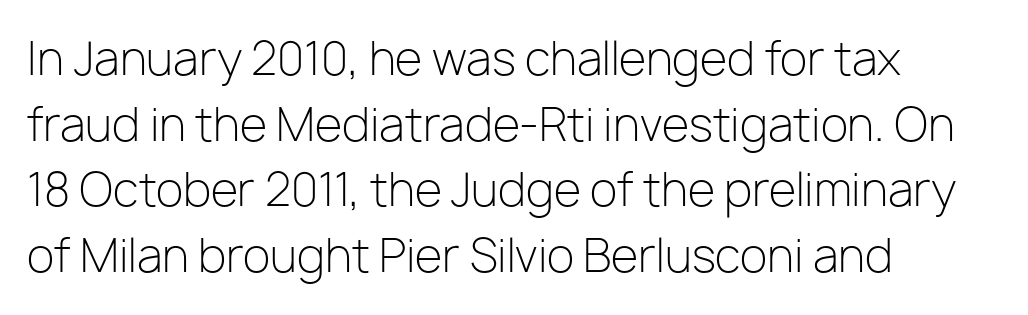
Compared with typical paragraphs, the rows here are spaced about the same. This sample has the flowing, uneven cadence of proportional lettering. The typeface has the unassuming heft of standard copy or less. Serif or sans? Sans — the stroke terminals are bare. Any mark beneath the type? The region is blank. Layout note: lines flush left.
